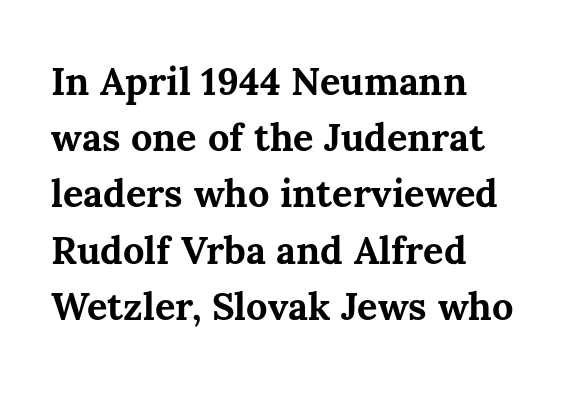
The image shows 38 px bold type, upright; set left-aligned, normal line spacing (1.48x), normal letter spacing, not underlined; medium stroke contrast and a medium x-height.
